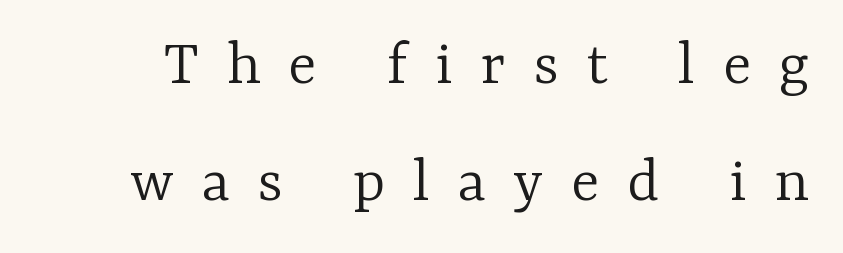
Is this a sans? No — the strokes have serifs. These lines are rendered in a variable-pitch font. Bold? No — there's no thickening of the strokes. Unmarked baselines from the first word to the last. Letter spacing: wide. Style check: upright.
